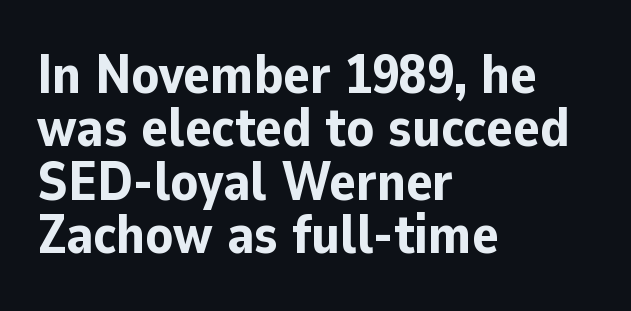
The letters are bold, with thick, heavy strokes. Default kerning and tracking; the words read as compact shapes. Characters remain perfectly vertical along every line. This block would grow much taller if given ordinary leading; it's compressed now. The zone under the glyphs is completely vacant. Each letter keeps its own natural width here, so spacing adapts to shape.
